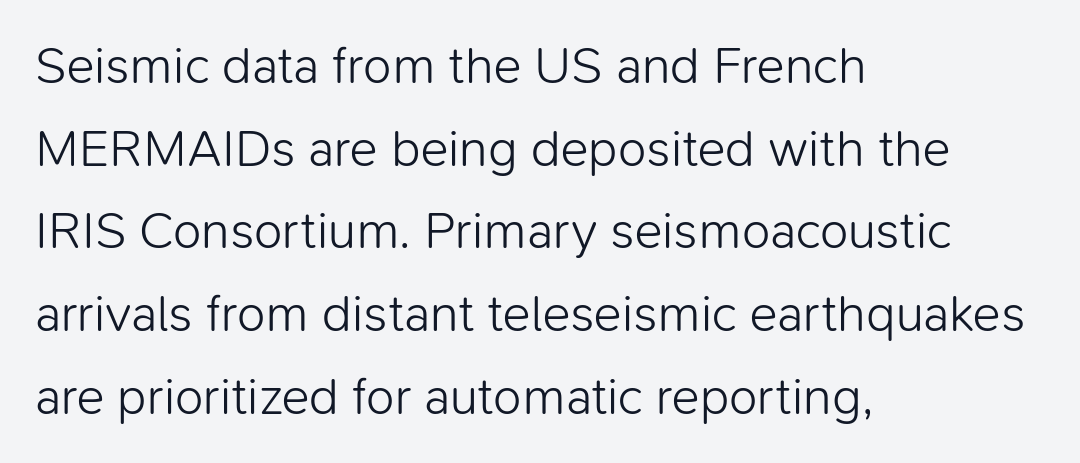
Leftover space on each line is placed entirely after the last word. This is roman type, the default non-slanted kind. The designer went with a sans here, leaving each stem footless. Whoever set this chose a conventional vertical rhythm.
